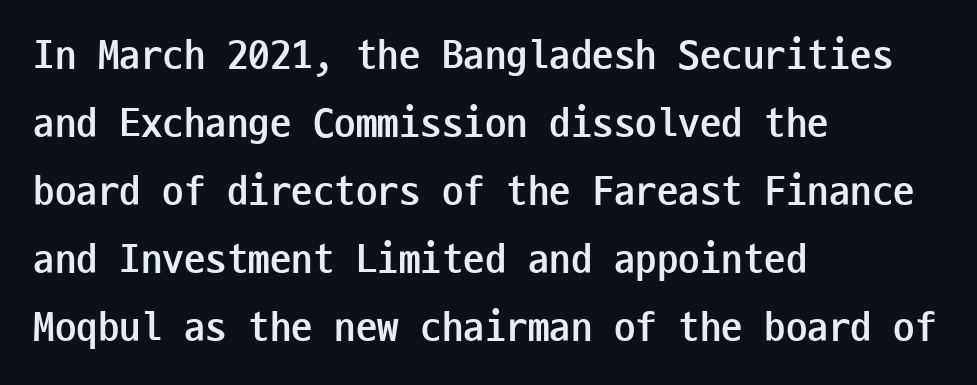
{"serif": "no", "italic": "no", "bold": "yes", "weight": "semibold", "width": "condensed", "stroke_contrast": "low", "x_height": "medium", "monospaced": "yes", "underline": "no", "align": "left", "line_spacing": "normal", "line_spacing_ratio": 1.58, "letter_spacing": "normal", "letter_spacing_em": 0.0, "glyph_px": 43}
